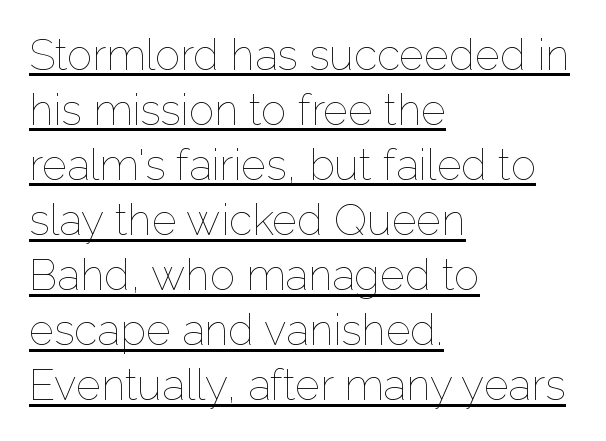
Q: Is the text bold? A: No.
Q: Is the text italic (slanted)? A: No, it is upright.
Q: Is the text underlined? A: Yes.
Q: How is the paragraph aligned? A: Left-aligned.
Q: Is the spacing between letters normal or unusually wide? A: Normal.
Q: Is the spacing between lines tight, normal or loose? A: Normal.
Q: Width (condensed, normal, or wide)? A: Normal.
Q: Stroke contrast? A: Low.
Q: x-height? A: Medium.
Q: Monospaced? A: No.
